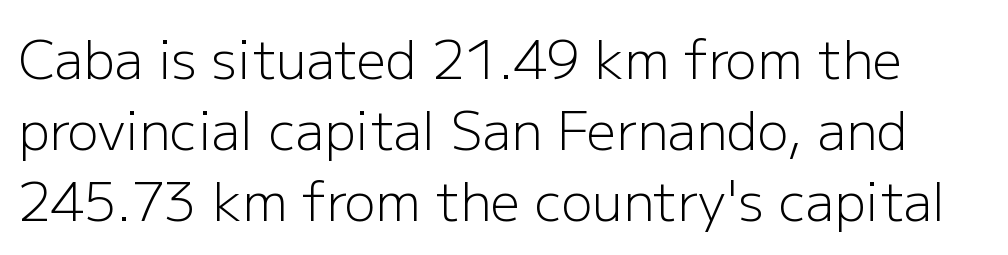
Tall strokes in this sample are plumb rather than angled. Clear beneath every line of the passage. Stems and bowls with no extra thickness — not bold. A typesetter would call this proportional, since set widths differ per character.
